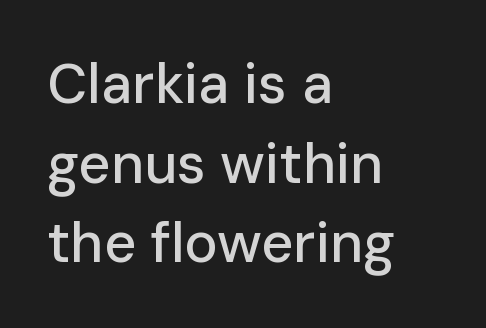
Italic? Not at all — the glyphs are vertical. Short and long lines alike share a common starting point at left. The horizontal fit of the characters is conventional and even. The rendering uses a moderate line-height, typical for paragraphs. The string is rendered with underlining switched off.
